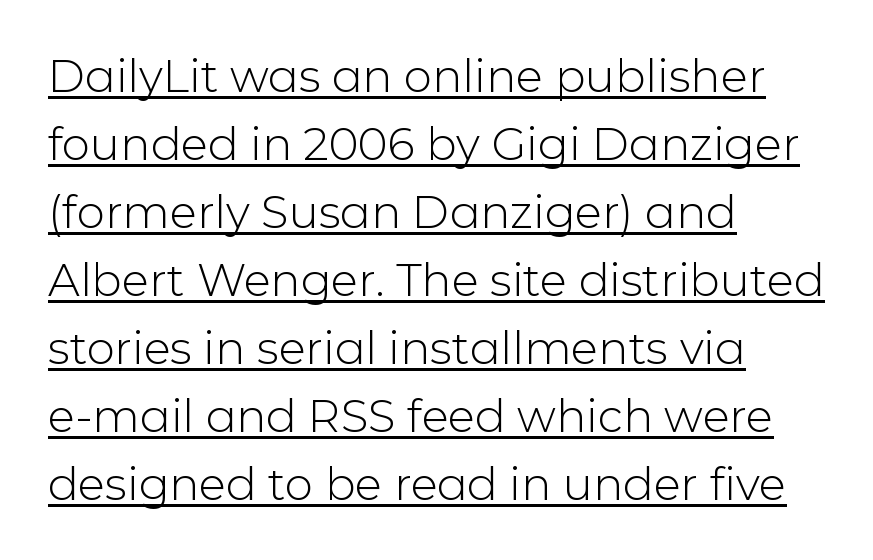
Observe the absence of serifs on each vertical stroke in this sample. The face looks like a standard text weight, possibly lighter. Horizontally, the lines are justified to the leading edge only. The face used here is proportionally spaced, like ordinary book or web type.
